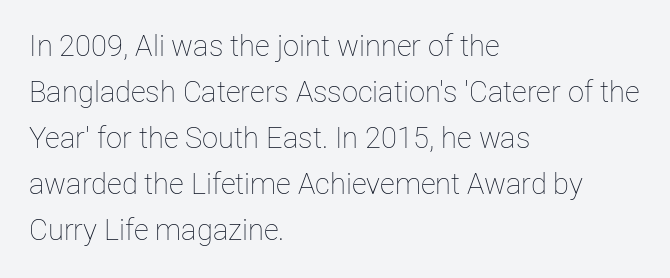
The image shows 29 px thin type, upright; set left-aligned, normal line spacing (1.59x), normal letter spacing, not underlined; low stroke contrast and a medium x-height.
